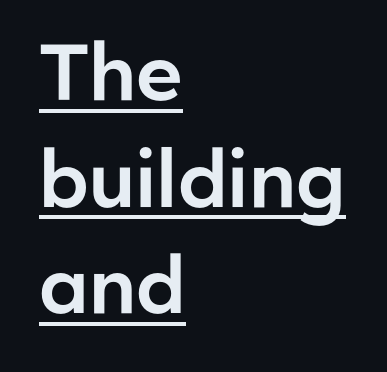
Q: Is the text italic (slanted)? A: No, it is upright.
Q: Is the typeface a serif or a sans-serif typeface? A: Sans-serif.
Q: Is the text underlined? A: Yes.
Q: How is the paragraph aligned? A: Left-aligned.
Q: Is the spacing between letters normal or unusually wide? A: Normal.
Q: Is the spacing between lines tight, normal or loose? A: Normal.
Q: Width (condensed, normal, or wide)? A: Normal.
Q: Stroke contrast? A: Low.
Q: x-height? A: Medium.
Q: Monospaced? A: No.
